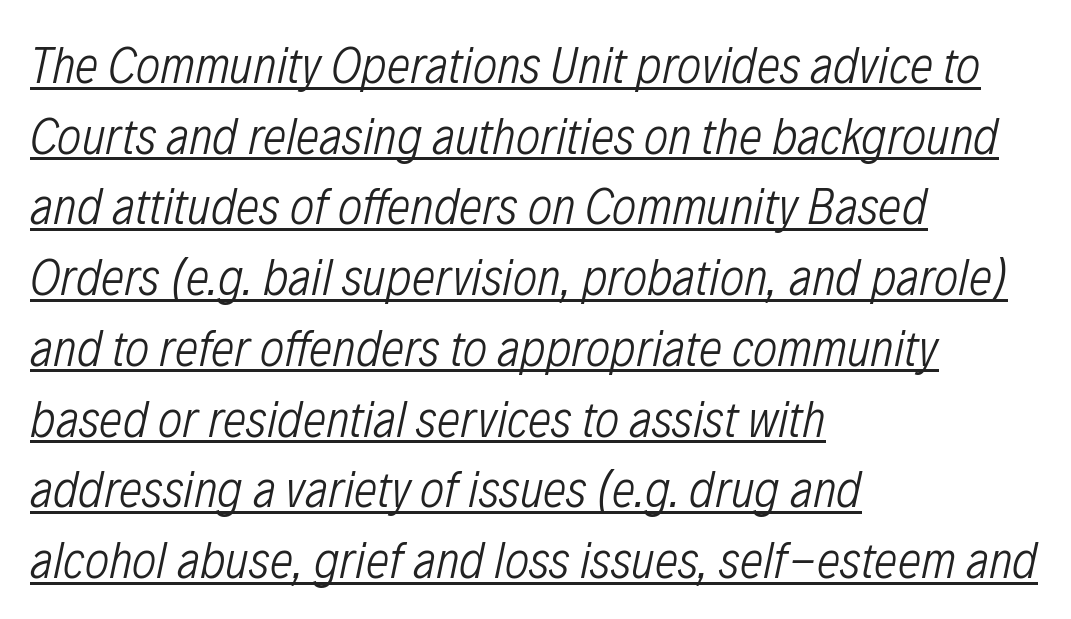
The image shows 52 px light, condensed type, italic (leaning right); set left-aligned, normal line spacing (1.36x), normal letter spacing, underlined; low stroke contrast and a medium x-height.
